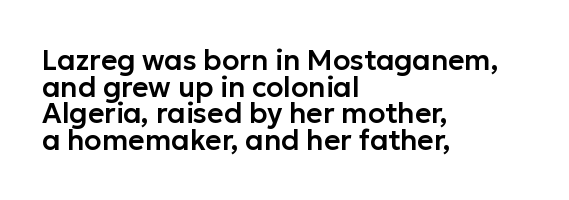
The leading is snug, giving the passage a crowded texture. Line beginnings align vertically; line endings do not. The face used here is proportionally spaced, like ordinary book or web type. Does extra space separate the letters? No, they use regular spacing. The type family on display is of the sans-serif kind. Is there any slant? The stems are plumb.
